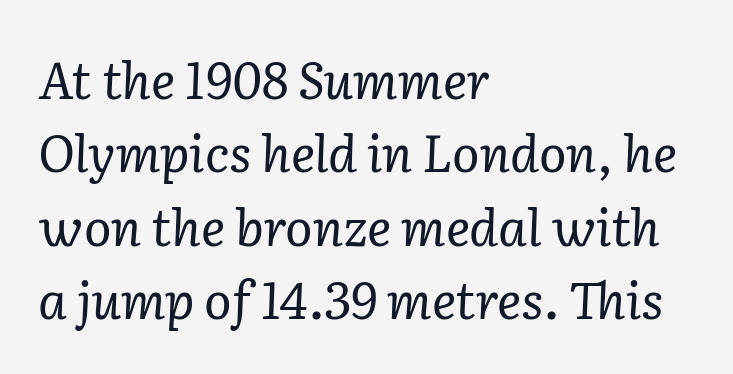
Q: Is the text bold? A: No.
Q: Is the text italic (slanted)? A: Yes, it leans right by about 2 degrees.
Q: Is the typeface a serif or a sans-serif typeface? A: Serif.
Q: Is the text underlined? A: No.
Q: How is the paragraph aligned? A: Left-aligned.
Q: Is the spacing between letters normal or unusually wide? A: Normal.
Q: Is the spacing between lines tight, normal or loose? A: Normal.
Q: Width (condensed, normal, or wide)? A: Normal.
Q: Stroke contrast? A: Low.
Q: x-height? A: Medium.
Q: Monospaced? A: No.
